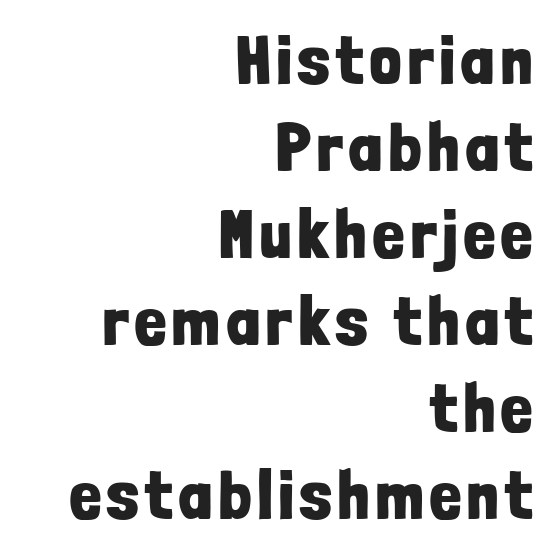
The image shows 69 px bold, condensed sans-serif type, upright; set right-aligned, normal line spacing (1.26x), not underlined; low stroke contrast and a medium x-height.
